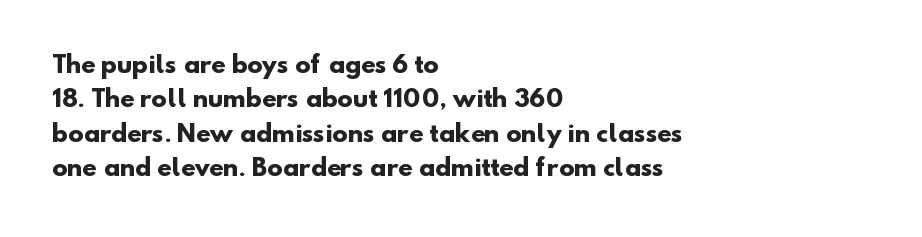
{"bold": "yes", "underline": "no", "align": "left", "line_spacing": "normal", "line_spacing_ratio": 1.49, "letter_spacing": "normal", "letter_spacing_em": 0.0, "glyph_px": 23}
